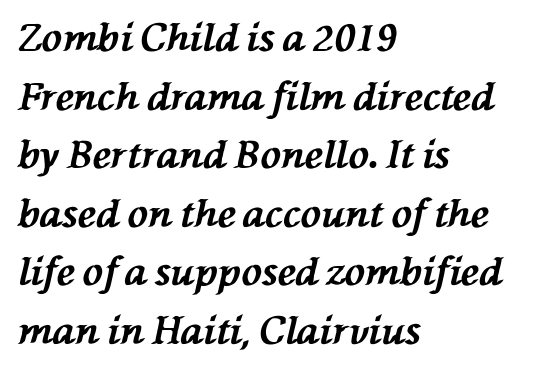
{"italic": "yes", "lean": "left", "slant_degrees": 76, "bold": "yes", "weight": "bold", "width": "normal", "stroke_contrast": "medium", "x_height": "medium", "monospaced": "no", "underline": "no", "align": "left", "line_spacing": "normal", "line_spacing_ratio": 1.54, "letter_spacing": "normal", "letter_spacing_em": 0.0, "glyph_px": 38}
